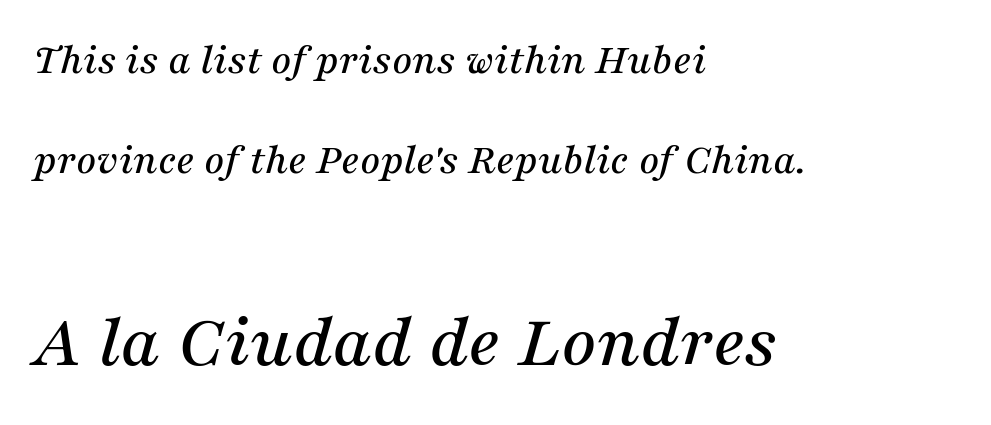
Font category for this specimen: serif. In terms of posture, this sample is oblique. The passage shown begins with its smaller block and ends with its larger one. Short note: letters normally spaced.
